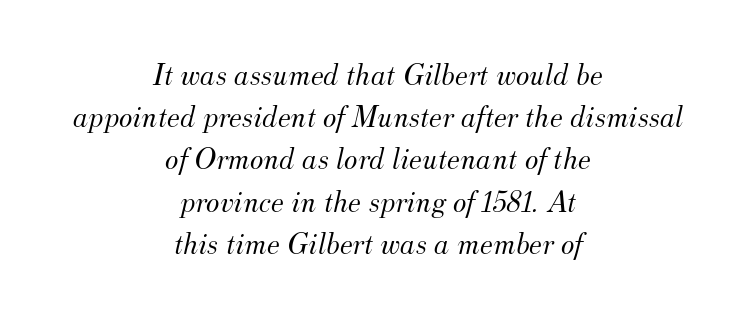
Each new line begins a customary step beneath the previous one. Unbolded letterforms with no extra heft. Proportional: the letters do not fall into vertical columns. The string is rendered with underlining switched off. The type is set solid horizontally, with unmodified tracking.
